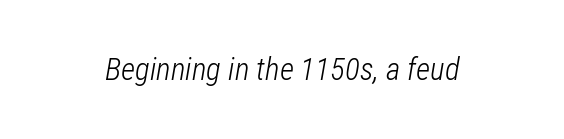
The image shows 31 px light, condensed type, italic (leaning right); set normal letter spacing, not underlined; low stroke contrast and a medium x-height.
